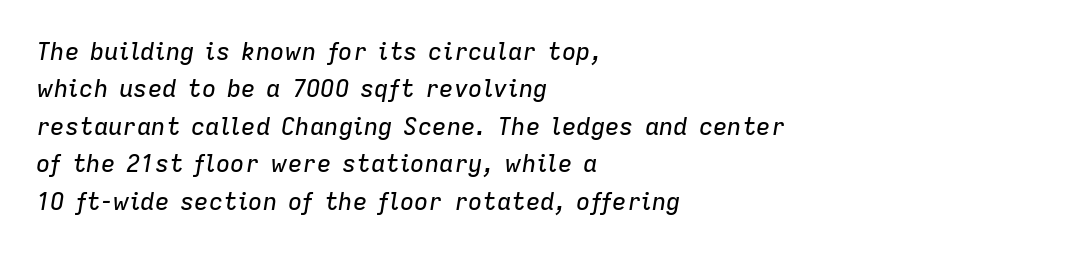
The image shows 24 px text type, italic (leaning right); set left-aligned, normal line spacing (1.56x), normal letter spacing, not underlined.
